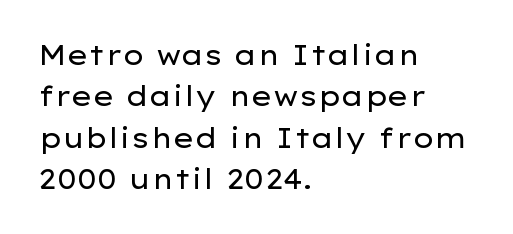
In terms of leading, this rendering sits right in the middle. The lettering stays uniformly vertical, giving the passage a roman look. Decoration check: the copy has no underline. The passage shown is not bold in any degree. How are the letters spaced? Ordinarily, with no added tracking.
